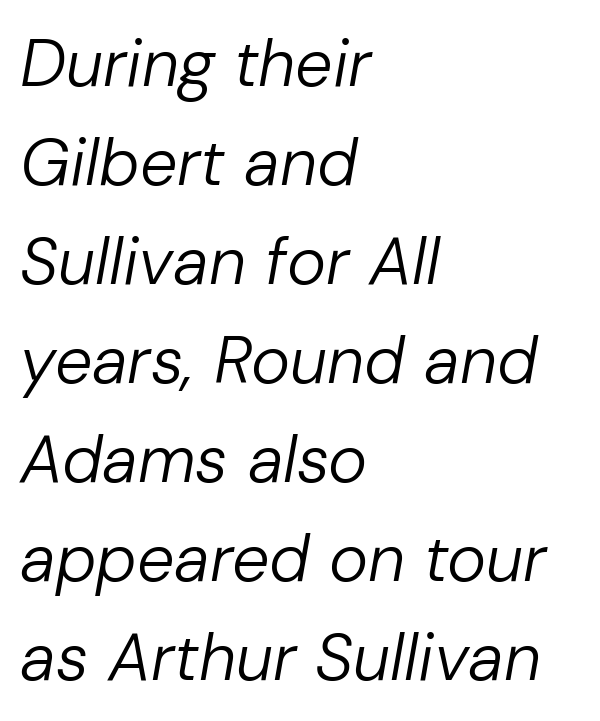
The image shows 66 px regular-weight type, italic (leaning right); set left-aligned, normal line spacing (1.5x), normal letter spacing, not underlined; low stroke contrast and a medium x-height.
